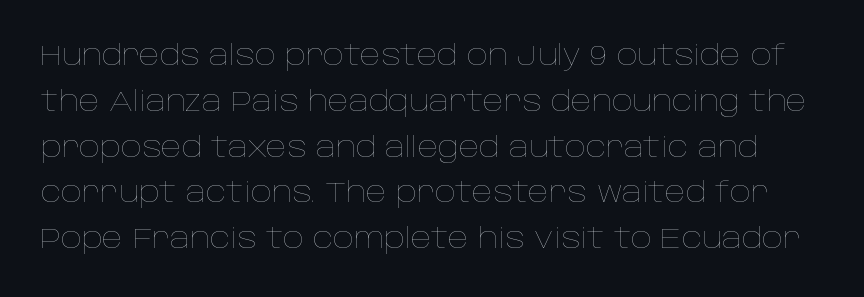
{"italic": "no", "bold": "no", "weight": "thin", "width": "normal", "stroke_contrast": "low", "x_height": "large", "monospaced": "no", "underline": "no", "line_spacing": "normal", "line_spacing_ratio": 1.58, "letter_spacing": "normal", "letter_spacing_em": 0.0, "glyph_px": 29}
